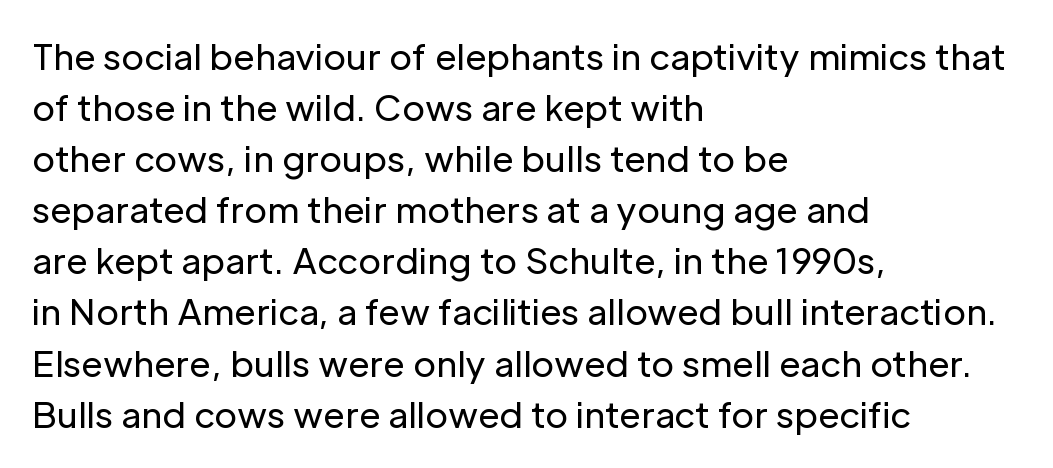
{"serif": "no", "italic": "no", "bold": "no", "weight": "regular", "width": "normal", "stroke_contrast": "low", "x_height": "medium", "monospaced": "no", "underline": "no", "align": "left", "line_spacing": "normal", "line_spacing_ratio": 1.46, "letter_spacing": "normal", "letter_spacing_em": 0.0, "glyph_px": 35}
